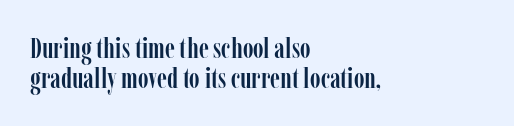
Q: Is the text italic (slanted)? A: No, it is upright.
Q: Is the typeface a serif or a sans-serif typeface? A: Serif.
Q: Is the text underlined? A: No.
Q: How is the paragraph aligned? A: Left-aligned.
Q: Is the spacing between letters normal or unusually wide? A: Normal.
Q: Is the spacing between lines tight, normal or loose? A: Tight.
Q: Width (condensed, normal, or wide)? A: Condensed.
Q: Stroke contrast? A: Low.
Q: x-height? A: Medium.
Q: Monospaced? A: No.
